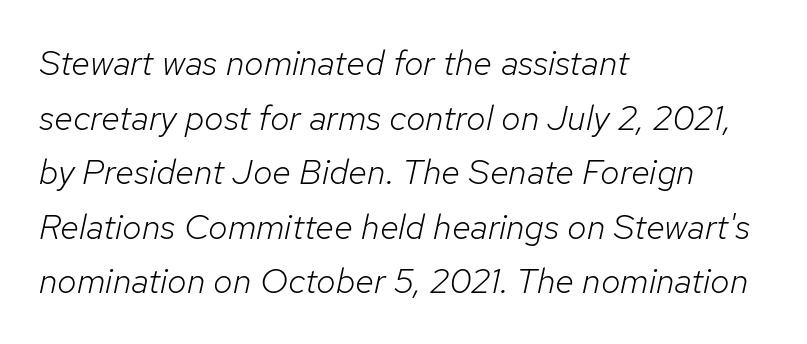
The image shows 35 px light type, italic (leaning right); set left-aligned, normal line spacing (1.56x), normal letter spacing, not underlined; low stroke contrast and a medium x-height.
